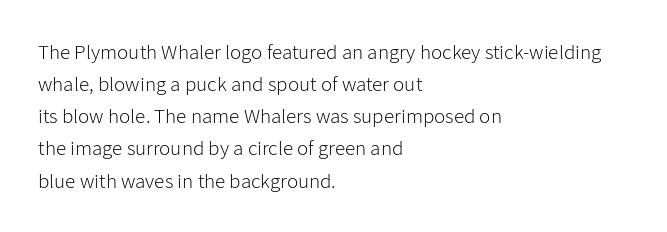
Is the block centered? No — it sits flush against the left margin. Honestly, the row spacing looks completely unremarkable. Check under the words: just untouched page. Ascenders rise straight up at ninety degrees. Nobody touched the tracking dial on this one.
